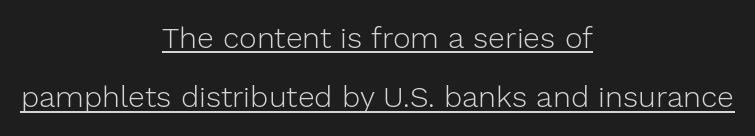
The image shows 30 px light sans-serif type, upright; set centered, loose line spacing (1.98x), normal letter spacing, underlined; low stroke contrast and a medium x-height.
